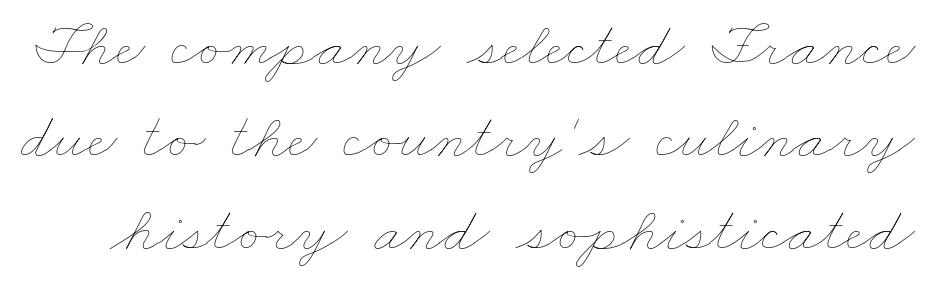
Q: Is the text bold? A: No.
Q: Is the text underlined? A: No.
Q: Is the spacing between letters normal or unusually wide? A: Normal.
Q: Is the spacing between lines tight, normal or loose? A: Normal.
Q: Width (condensed, normal, or wide)? A: Wide.
Q: Stroke contrast? A: Low.
Q: x-height? A: Small.
Q: Monospaced? A: No.
